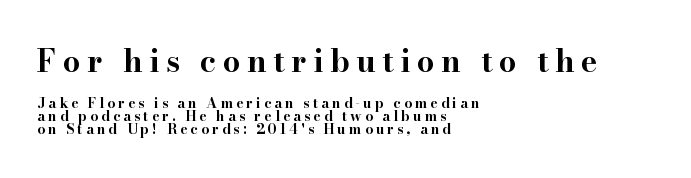
{"serif": "yes", "italic": "no", "bold": "yes", "weight": "bold", "width": "wide", "stroke_contrast": "high", "x_height": "small", "monospaced": "no", "underline": "no", "align": "left", "line_spacing": "tight", "line_spacing_ratio": 0.96, "letter_spacing": "wide", "letter_spacing_em": 0.21, "larger_block": "first", "size_ratio": 2.21, "glyph_px": 31}
